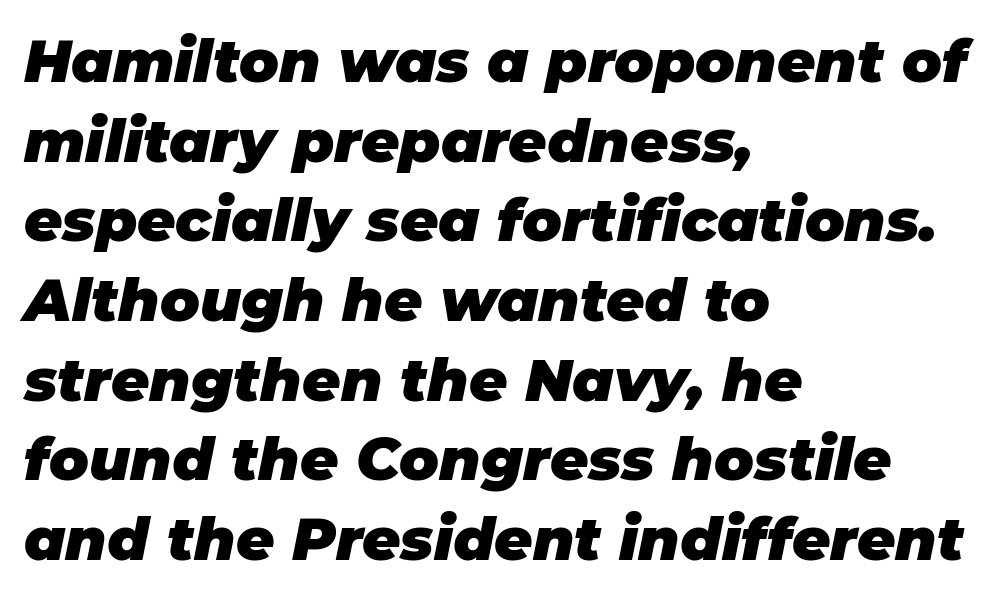
The image shows 59 px heavy type, italic (leaning right); set left-aligned, normal line spacing (1.35x), normal letter spacing, not underlined; low stroke contrast and a large x-height.
